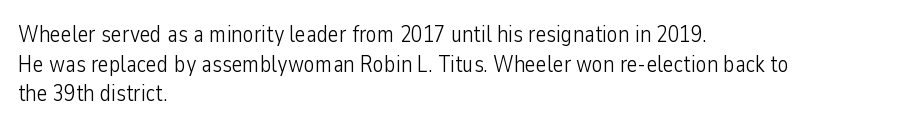
The image shows 23 px text type, upright; set left-aligned, normal line spacing (1.29x), normal letter spacing, not underlined.
